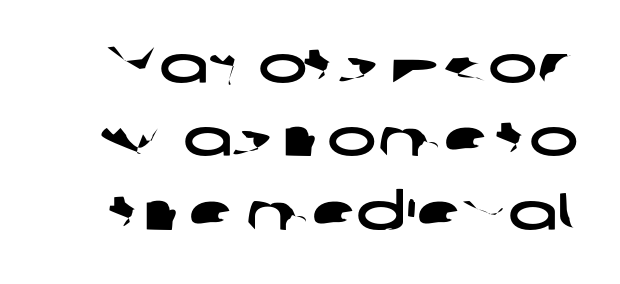
Has an underline been added? It has not. Line spacing here is normal. Check where the strokes stop: nothing finishes them off — pure sans. Is this a fixed-width face? No — the glyphs have proportional, varying widths.
